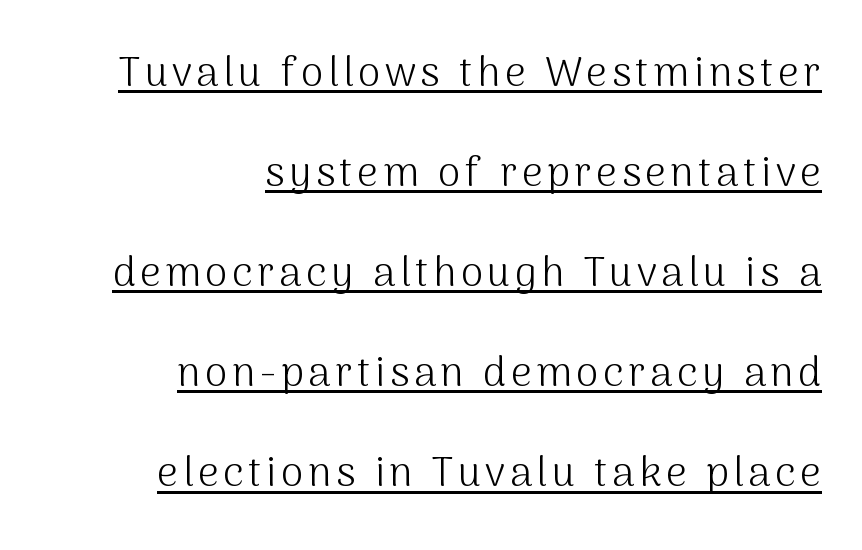
Q: Is the text bold? A: No.
Q: Is the text italic (slanted)? A: No, it is upright.
Q: Is the typeface a serif or a sans-serif typeface? A: Sans-serif.
Q: Is the text underlined? A: Yes.
Q: How is the paragraph aligned? A: Right-aligned.
Q: Is the spacing between lines tight, normal or loose? A: Loose.
Q: Width (condensed, normal, or wide)? A: Normal.
Q: Stroke contrast? A: Medium.
Q: x-height? A: Medium.
Q: Monospaced? A: No.
